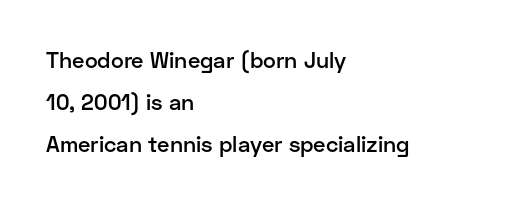
The lettering stays uniformly vertical, giving the passage a roman look. The baseline area is clear. The letters are semibold — heavier than regular but short of a full bold. Leading: increased. A typesetter would call this zero additional tracking.
